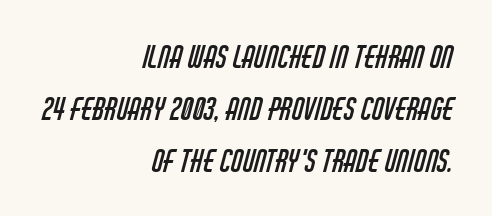
{"serif": "no", "bold": "no", "weight": "regular", "width": "condensed", "stroke_contrast": "low", "x_height": "large", "monospaced": "no", "underline": "no", "align": "right", "line_spacing_ratio": 1.73, "letter_spacing": "normal", "letter_spacing_em": 0.0, "glyph_px": 30}
